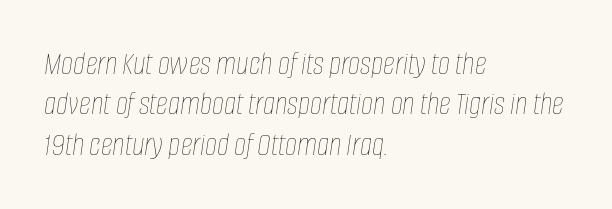
{"italic": "yes", "lean": "right", "slant_degrees": 8, "bold": "no", "weight": "thin", "width": "condensed", "stroke_contrast": "low", "x_height": "large", "monospaced": "no", "underline": "no", "align": "left", "line_spacing_ratio": 1.22, "letter_spacing": "normal", "letter_spacing_em": 0.0, "glyph_px": 33}
